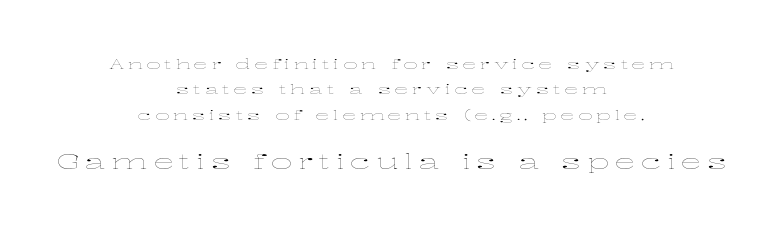
Q: Is the text bold? A: No.
Q: Is the text italic (slanted)? A: No, it is upright.
Q: Is the text underlined? A: No.
Q: How is the paragraph aligned? A: Centered.
Q: Is the spacing between letters normal or unusually wide? A: Unusually wide.
Q: Which block of text is set in a larger size, the first (top) or the second (bottom)? A: The second (bottom) one.
